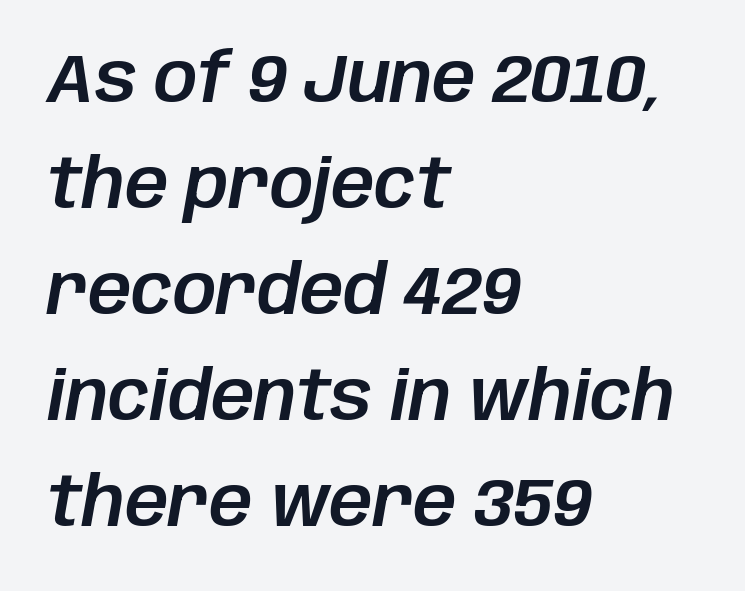
The passage shown is typed in a proportional face where columns would drift. Quick note: interline space is typical. When letters slant like this, we call the style italic. Students, note that the glyphs here touch the page at normal intervals.
